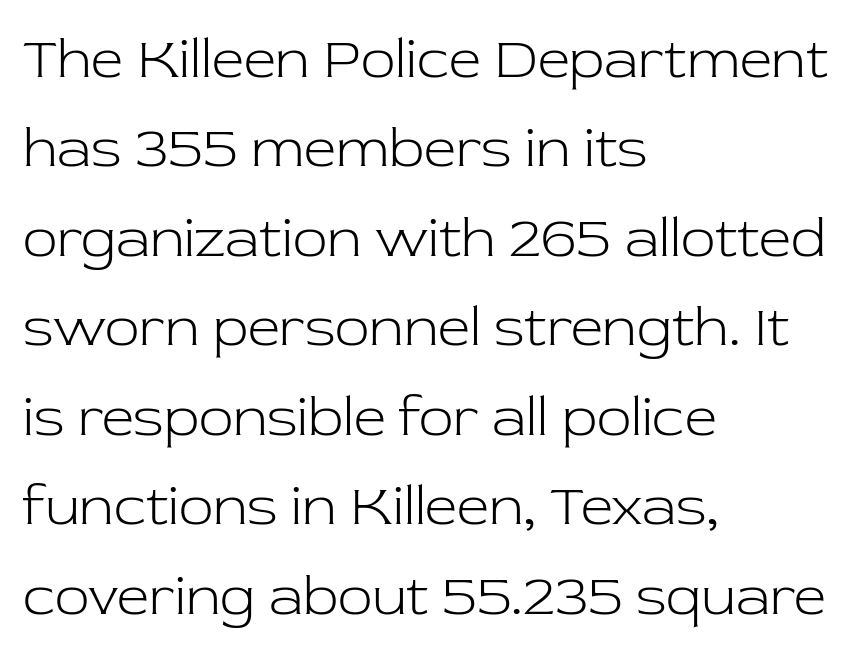
Q: Is the text bold? A: No.
Q: Is the text italic (slanted)? A: No, it is upright.
Q: Is the typeface a serif or a sans-serif typeface? A: Serif.
Q: Is the text underlined? A: No.
Q: How is the paragraph aligned? A: Left-aligned.
Q: Is the spacing between letters normal or unusually wide? A: Normal.
Q: Is the spacing between lines tight, normal or loose? A: Normal.
Q: Width (condensed, normal, or wide)? A: Normal.
Q: Stroke contrast? A: Low.
Q: x-height? A: Medium.
Q: Monospaced? A: No.
